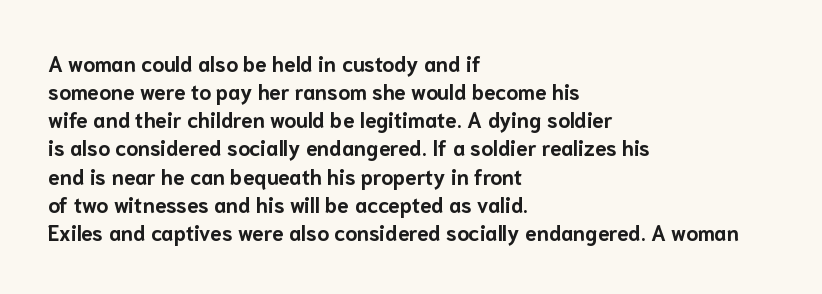
Anything drawn beneath the words? Only blank space. Evenly set lines give the paragraph a standard silhouette. In CSS terms this would be text-align: left. The font's upright variant was chosen for this text. Strokes here are thick enough to call this a true bold.
